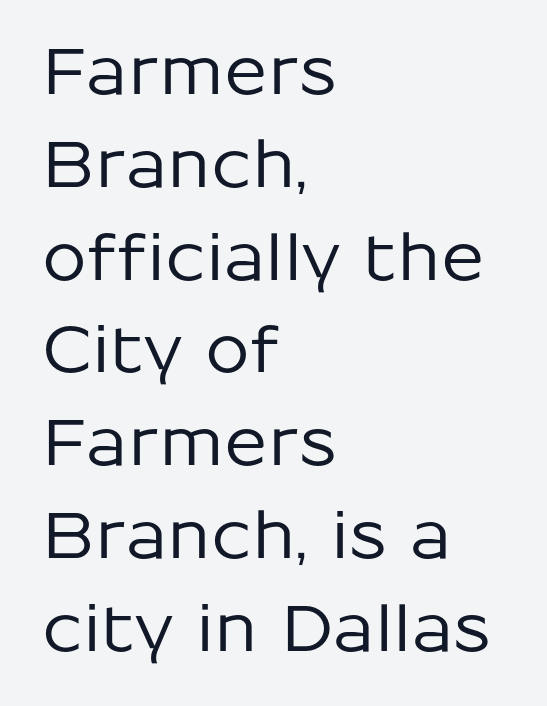
Between one letter and the next there's only the usual sliver of space. Every character sits straight up, as roman type does. The rag falls on the right side of this text block. Check under the words: just untouched page.
